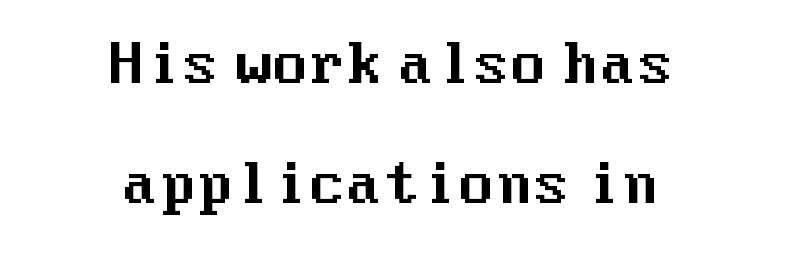
Q: Is the text italic (slanted)? A: No, it is upright.
Q: Is the typeface a serif or a sans-serif typeface? A: Sans-serif.
Q: Is the text underlined? A: No.
Q: How is the paragraph aligned? A: Centered.
Q: Is the spacing between letters normal or unusually wide? A: Normal.
Q: Is the spacing between lines tight, normal or loose? A: Loose.
Q: Width (condensed, normal, or wide)? A: Normal.
Q: Stroke contrast? A: Medium.
Q: x-height? A: Medium.
